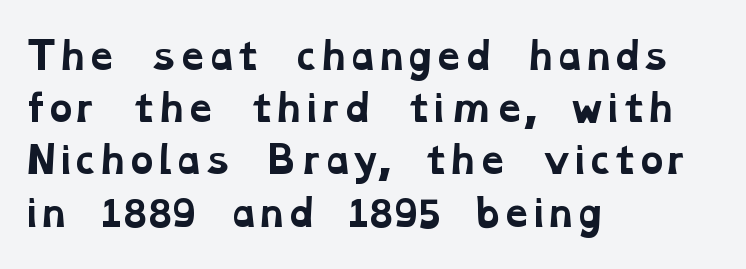
The lines sit at an ordinary, default distance from one another. Casual observation: everything's shoved over to the left. Font category for this specimen: serif. Caption: bold face, heavy strokes. The gap between lines stays unmarked. These lines are rendered in a variable-pitch font.
